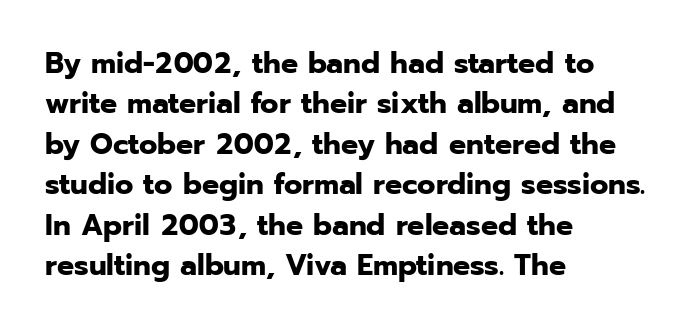
{"serif": "no", "italic": "no", "bold": "yes", "weight": "bold", "width": "normal", "stroke_contrast": "low", "x_height": "medium", "monospaced": "no", "underline": "no", "align": "left", "line_spacing": "normal", "line_spacing_ratio": 1.35, "letter_spacing": "normal", "letter_spacing_em": 0.0, "glyph_px": 30}
